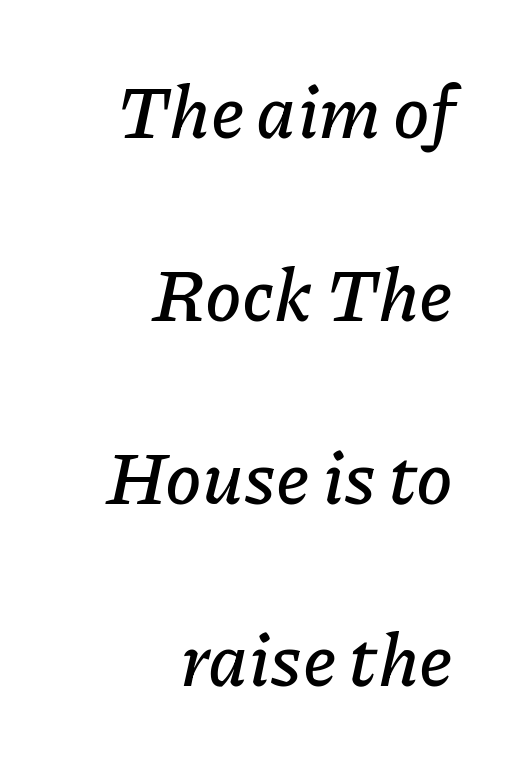
{"italic": "yes", "lean": "right", "slant_degrees": 11, "width": "normal", "stroke_contrast": "low", "x_height": "medium", "monospaced": "no", "underline": "no", "align": "right", "line_spacing": "loose", "line_spacing_ratio": 2.47, "letter_spacing": "normal", "letter_spacing_em": 0.0, "glyph_px": 74}
